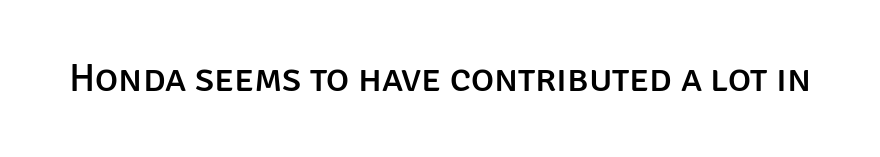
The image shows 39 px sans-serif type, upright; set normal letter spacing, not underlined; low stroke contrast and a large x-height.
